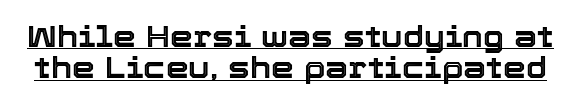
The letters advance in unequal steps, a hallmark of proportional type. Notice how a bar underscores the lettering throughout. This rendering leaves character spacing at its baseline value. Whoever set this chose condensed vertical rhythm over breathing room. If you drew a line through each stem, it would be perfectly vertical.
